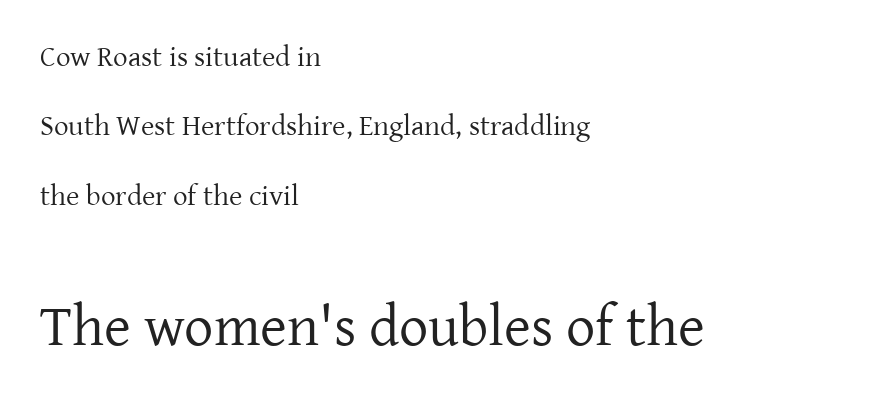
Q: Is the text bold? A: No.
Q: Is the text italic (slanted)? A: No, it is upright.
Q: Is the typeface a serif or a sans-serif typeface? A: Serif.
Q: Is the text underlined? A: No.
Q: How is the paragraph aligned? A: Left-aligned.
Q: Is the spacing between letters normal or unusually wide? A: Normal.
Q: Is the spacing between lines tight, normal or loose? A: Loose.
Q: Which block of text is set in a larger size, the first (top) or the second (bottom)? A: The second (bottom) one.
Q: Width (condensed, normal, or wide)? A: Normal.
Q: Stroke contrast? A: Low.
Q: x-height? A: Medium.
Q: Monospaced? A: No.
